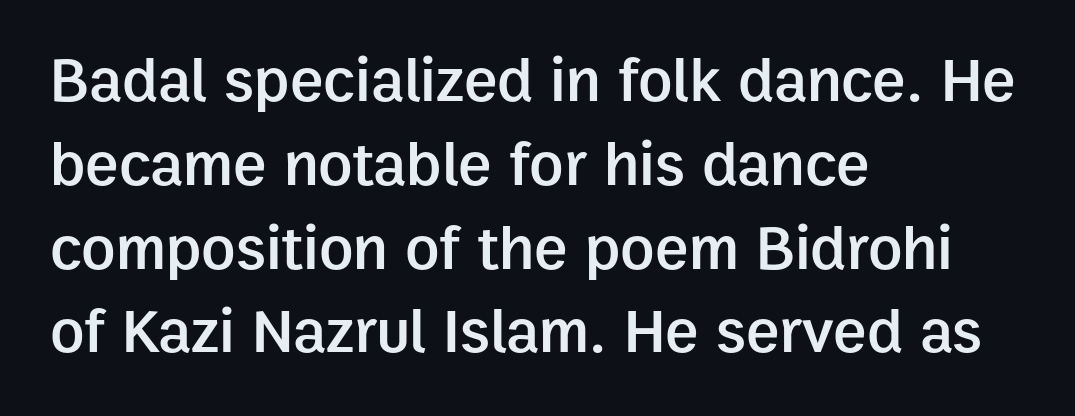
This sample uses an upright cut, with every glyph sitting square on the baseline. The passage shown is semibold, sitting just below true bold. Plain, unruled lines of type. Layout note: lines flush left. Varying glyph widths throughout — classic text-font behaviour.
